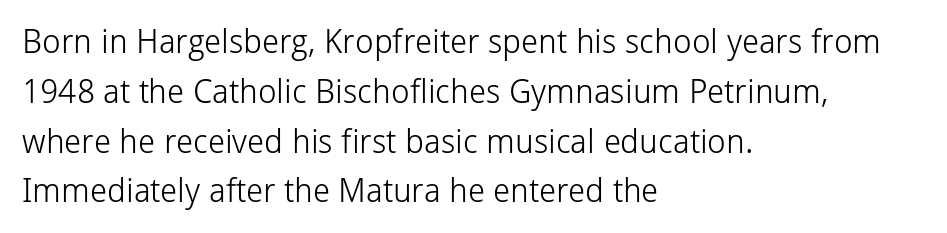
Just letters on the line, the space beneath them empty. Left-aligned paragraph, ragged on the right. No italicization has been applied; the sample stays upright. This sample uses a sans-serif face. Heaviness? Minimal to ordinary, like unemphasized prose.
